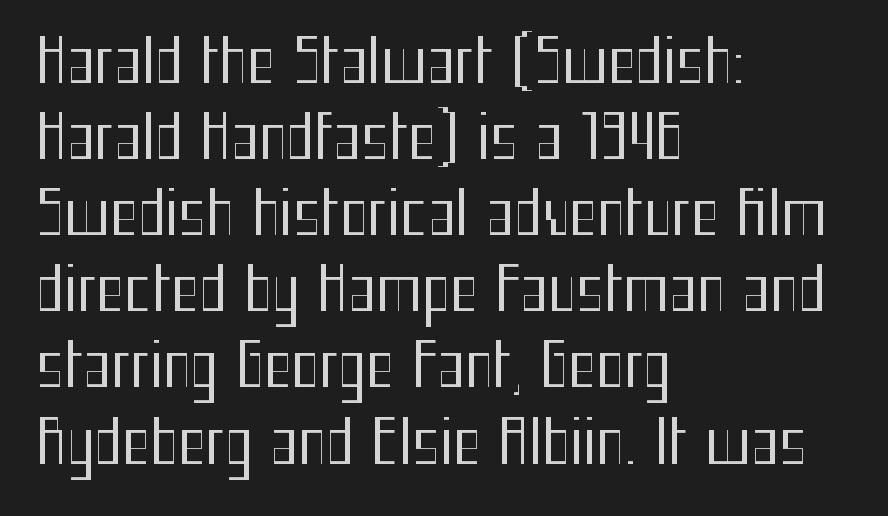
Q: Is the text bold? A: No.
Q: Is the text italic (slanted)? A: No, it is upright.
Q: Is the typeface a serif or a sans-serif typeface? A: Sans-serif.
Q: Is the text underlined? A: No.
Q: How is the paragraph aligned? A: Left-aligned.
Q: Is the spacing between letters normal or unusually wide? A: Normal.
Q: Is the spacing between lines tight, normal or loose? A: Normal.
Q: Width (condensed, normal, or wide)? A: Condensed.
Q: Stroke contrast? A: Medium.
Q: x-height? A: Medium.
Q: Monospaced? A: No.
